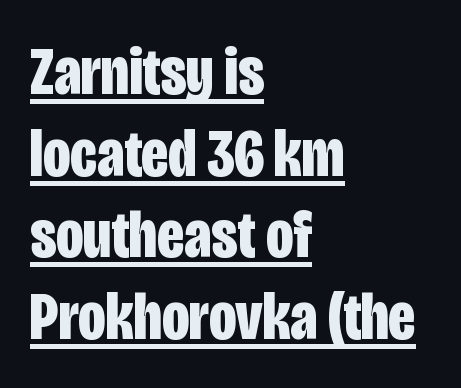
{"serif": "no", "italic": "no", "bold": "yes", "weight": "bold", "width": "condensed", "stroke_contrast": "low", "x_height": "large", "monospaced": "no", "underline": "yes", "align": "left", "line_spacing_ratio": 1.2, "letter_spacing": "normal", "letter_spacing_em": 0.0, "glyph_px": 68}
